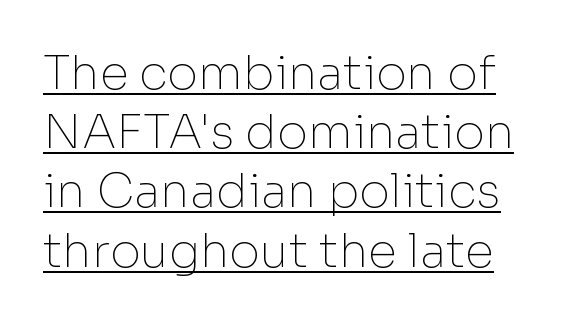
Between one letter and the next there's only the usual sliver of space. Heaviness? Minimal to ordinary, like unemphasized prose. This is the regular roman posture of the typeface. The letters advance in unequal steps, a hallmark of proportional type. Underlining? Definitely there.
